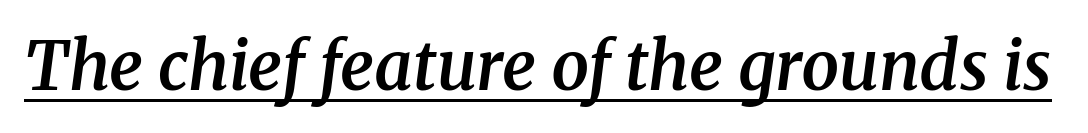
Character widths vary here, with narrow letters taking less room than wide ones. Looking at the ascenders, they clearly lean. A baseline rule has been typeset under these characters. How are the letters spaced? Ordinarily, with no added tracking. The characters look somewhat weighty, a semibold short of true bold. Serifs: yes, visible at the terminals of the letterforms.
